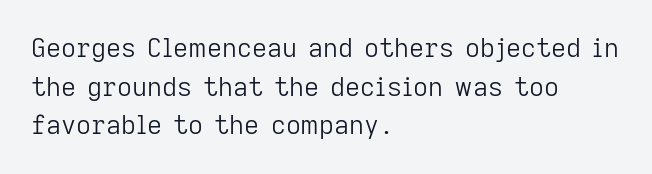
Q: Is the text bold? A: No.
Q: Is the text italic (slanted)? A: No, it is upright.
Q: Is the text underlined? A: No.
Q: How is the paragraph aligned? A: Left-aligned.
Q: Is the spacing between letters normal or unusually wide? A: Normal.
Q: Is the spacing between lines tight, normal or loose? A: Normal.
